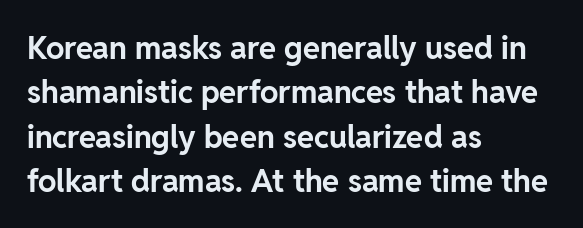
Q: Is the text bold? A: Yes.
Q: Is the text italic (slanted)? A: No, it is upright.
Q: Is the typeface a serif or a sans-serif typeface? A: Sans-serif.
Q: Is the text underlined? A: No.
Q: How is the paragraph aligned? A: Left-aligned.
Q: Is the spacing between letters normal or unusually wide? A: Normal.
Q: Is the spacing between lines tight, normal or loose? A: Normal.
Q: Width (condensed, normal, or wide)? A: Normal.
Q: Stroke contrast? A: Low.
Q: x-height? A: Medium.
Q: Monospaced? A: No.
